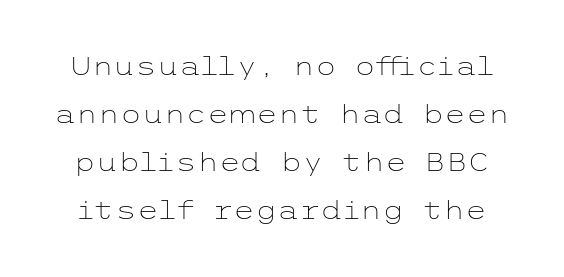
The weight would be labelled regular, book, light, or lighter still. The baseline area is clear. The vertical gap from one line to the next is large. Between one letter and the next there's only the usual sliver of space.
